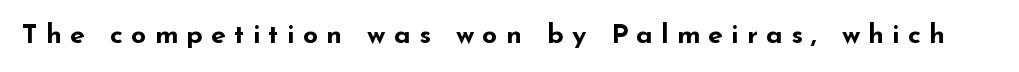
These lines have a slow, spaced-out rhythm from letter to letter. The font's upright variant was chosen for this text. Is the type bold? Yes — the strokes are clearly thick and heavy. Underline: absent.
